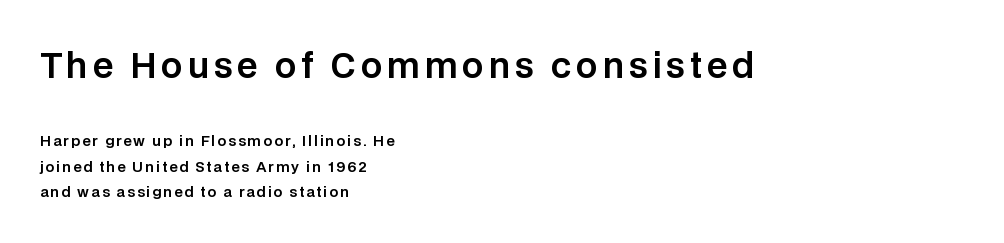
The image shows 34 px sans-serif type, upright; set left-aligned, line spacing 1.84x, not underlined; the first (top) block is 2.43x larger; low stroke contrast and a large x-height.
